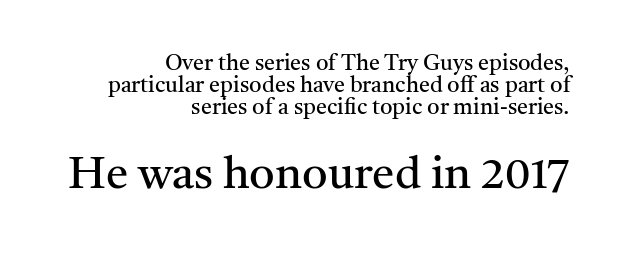
A typesetter would call this zero additional tracking. The ragged edge is on the left, which tells us the setting is flush right. If you measured baseline to baseline, you'd find a short distance. A bare baseline throughout the passage. Posture: vertical. The letters in the lower block stand taller than those in the block above.
